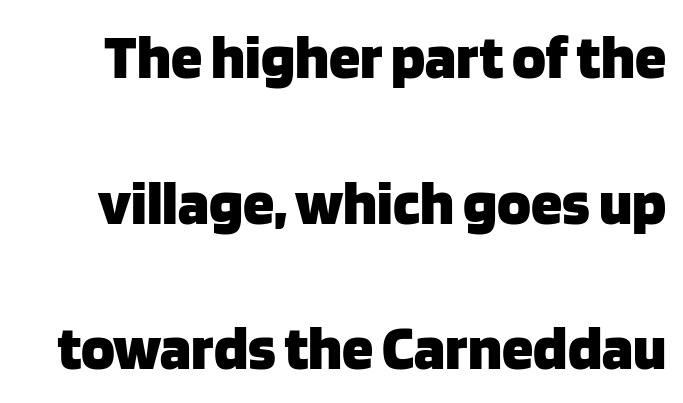
Glyph-to-glyph distance matches everyday printed text. Unmarked baselines from the first word to the last. It's the straight-up-and-down kind of type. You'd pick this weight for a headline — it's a proper bold. How would I describe the line gaps? Wide and relaxed. Nope, no serifs anywhere on these letters.
